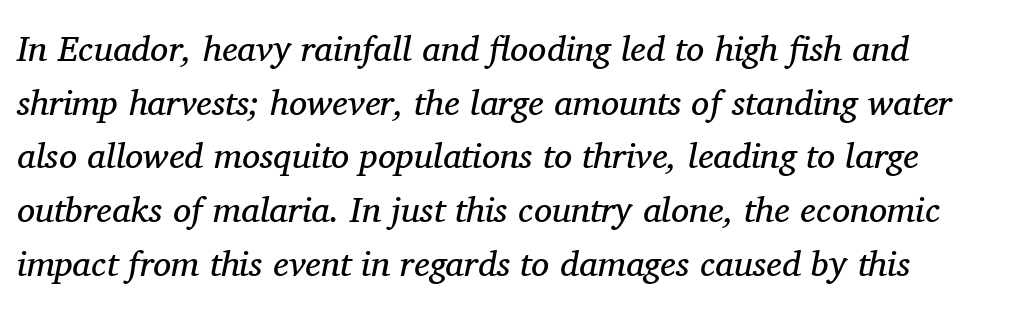
{"serif": "yes", "italic": "yes", "lean": "right", "slant_degrees": 11, "bold": "no", "weight": "regular", "width": "normal", "stroke_contrast": "medium", "x_height": "medium", "monospaced": "no", "underline": "no", "align": "left", "line_spacing": "normal", "line_spacing_ratio": 1.49, "letter_spacing": "normal", "letter_spacing_em": 0.0, "glyph_px": 36}
